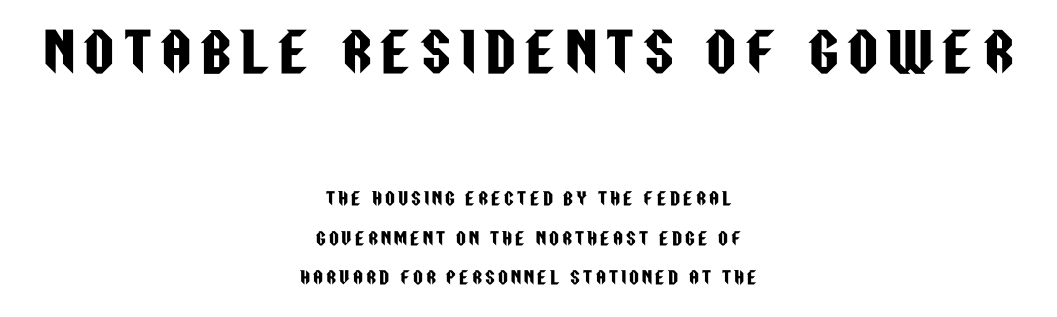
The image shows 52 px condensed sans-serif type, upright; set centered, loose line spacing (2.32x), not underlined; the first (top) block is 3.06x larger; low stroke contrast and a large x-height.
